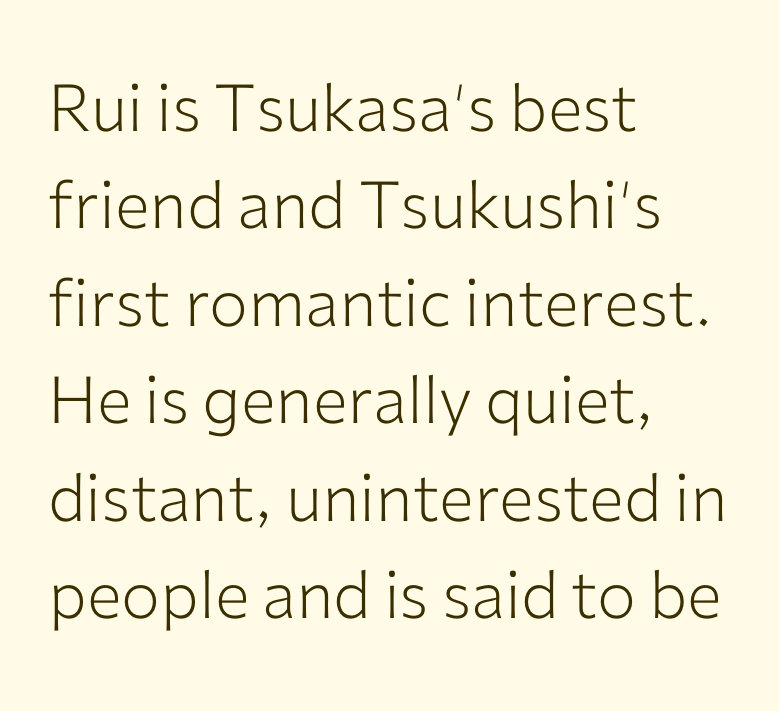
Q: Is the text bold? A: No.
Q: Is the text italic (slanted)? A: No, it is upright.
Q: Is the typeface a serif or a sans-serif typeface? A: Sans-serif.
Q: Is the text underlined? A: No.
Q: How is the paragraph aligned? A: Left-aligned.
Q: Is the spacing between letters normal or unusually wide? A: Normal.
Q: Is the spacing between lines tight, normal or loose? A: Normal.
Q: Width (condensed, normal, or wide)? A: Normal.
Q: Stroke contrast? A: Low.
Q: x-height? A: Medium.
Q: Monospaced? A: No.
